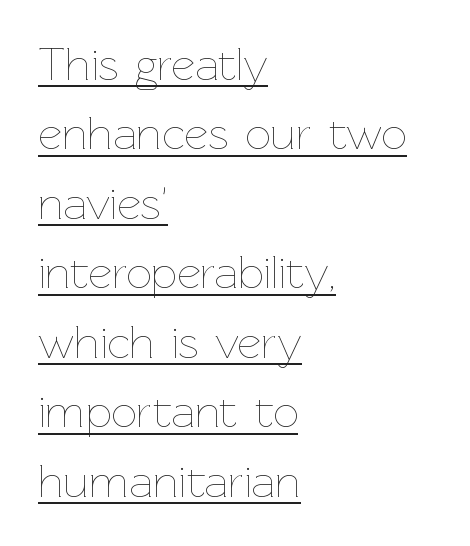
Q: Is the text bold? A: No.
Q: Is the text italic (slanted)? A: No, it is upright.
Q: Is the text underlined? A: Yes.
Q: How is the paragraph aligned? A: Left-aligned.
Q: Is the spacing between letters normal or unusually wide? A: Normal.
Q: Is the spacing between lines tight, normal or loose? A: Normal.
Q: Width (condensed, normal, or wide)? A: Normal.
Q: Stroke contrast? A: Low.
Q: x-height? A: Medium.
Q: Monospaced? A: No.
